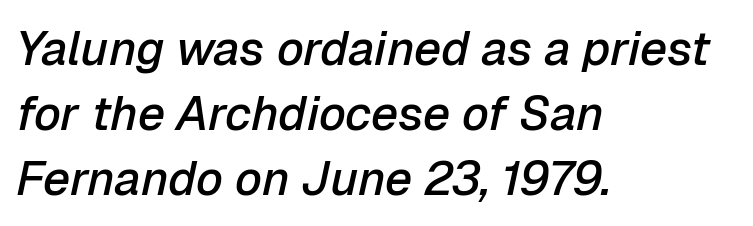
Q: Is the text bold? A: Semi-bold.
Q: Is the text italic (slanted)? A: Yes, it leans right by about 12 degrees.
Q: Is the text underlined? A: No.
Q: How is the paragraph aligned? A: Left-aligned.
Q: Is the spacing between letters normal or unusually wide? A: Normal.
Q: Is the spacing between lines tight, normal or loose? A: Normal.
Q: Width (condensed, normal, or wide)? A: Normal.
Q: Stroke contrast? A: Low.
Q: x-height? A: Medium.
Q: Monospaced? A: No.
